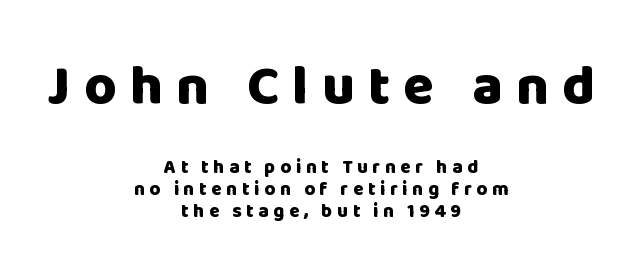
Glance below the letters and you will spot only blank space. These words are printed bold, with thick strokes throughout. Check where the strokes stop: nothing finishes them off — pure sans. The letters advance in unequal steps, a hallmark of proportional type. Characters follow at a spacing far wider than the type designer built in.
